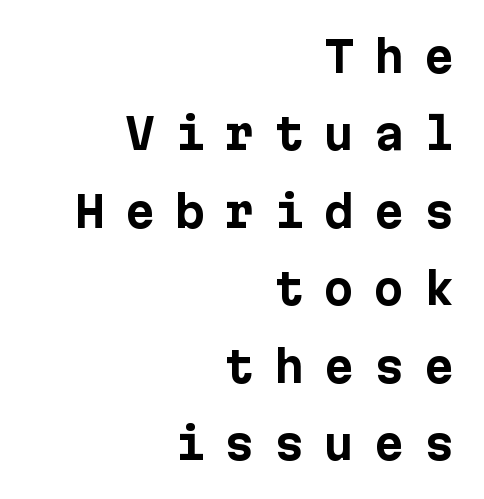
The image shows 43 px bold sans-serif type, upright; set right-aligned, line spacing 1.8x, unusually wide letter spacing (+0.46 em), not underlined; low stroke contrast and a medium x-height.
